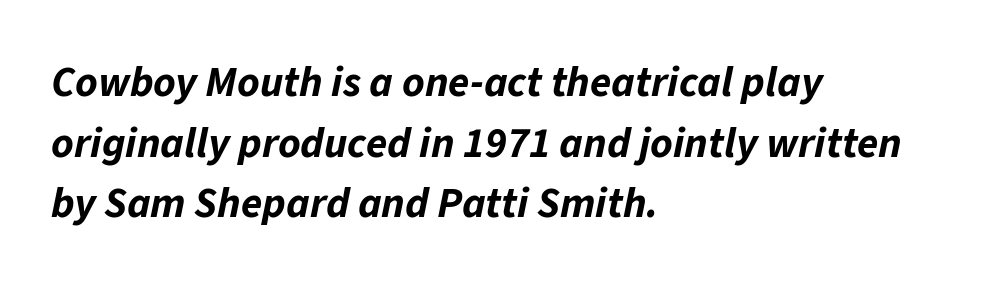
The image shows 43 px bold type, italic (leaning right); set left-aligned, normal line spacing (1.41x), normal letter spacing, not underlined; low stroke contrast and a medium x-height.
